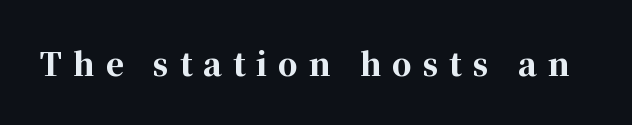
{"serif": "yes", "italic": "no", "bold": "yes", "weight": "bold", "width": "normal", "stroke_contrast": "high", "x_height": "medium", "monospaced": "no", "underline": "no", "letter_spacing": "wide", "letter_spacing_em": 0.35, "glyph_px": 31}
